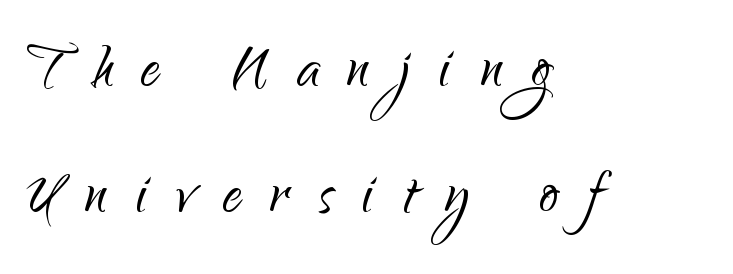
Short note: letters widely spaced. This reads as an unemphasized weight, regular at the heaviest. In CSS terms this would be text-align: left. The words here are not underlined.
